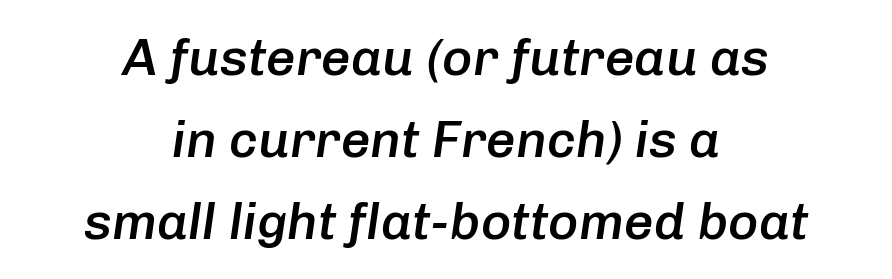
{"italic": "yes", "lean": "right", "slant_degrees": 8, "bold": "semi", "weight": "semibold", "width": "normal", "stroke_contrast": "low", "x_height": "medium", "monospaced": "no", "underline": "no", "align": "center", "line_spacing": "normal", "line_spacing_ratio": 1.58, "letter_spacing": "normal", "letter_spacing_em": 0.0, "glyph_px": 52}
